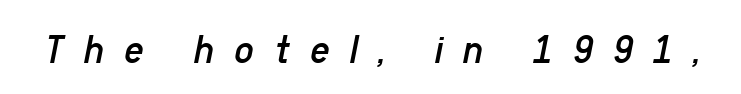
The face used here has a pronounced slope to its letters. These lines have a slow, spaced-out rhythm from letter to letter. Only glyphs here, with clear space below each row. Character widths vary here, with narrow letters taking less room than wide ones. The weight would be labelled regular, book, light, or lighter still.
